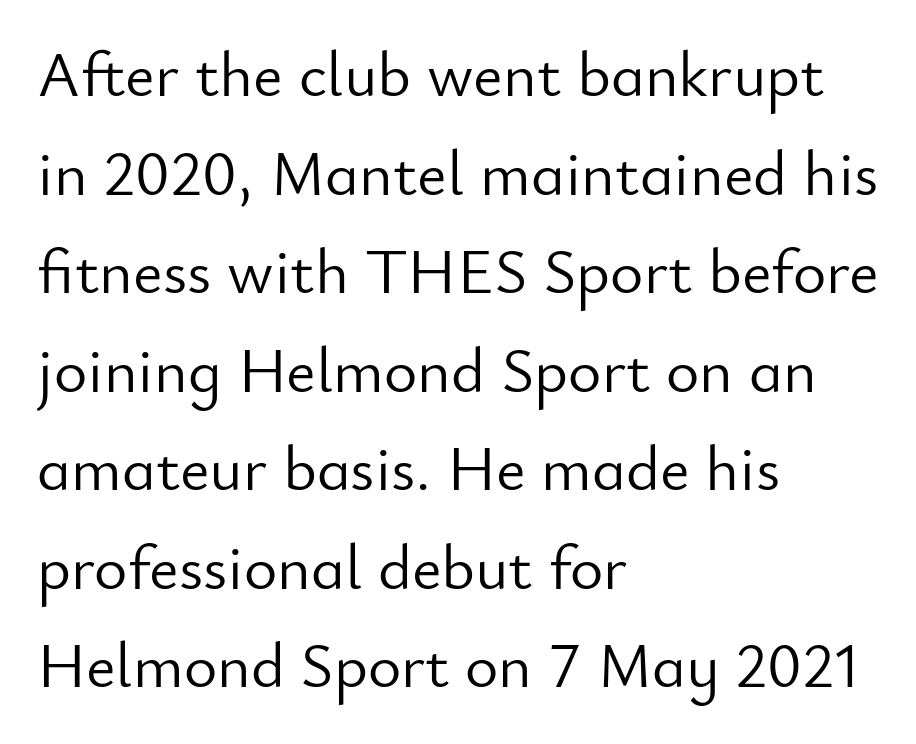
Check the space under the baseline: it is left empty. Alignment: flush left. If you measured baseline to baseline, you'd find a middling distance. Character widths vary here, with narrow letters taking less room than wide ones. The type family on display is of the sans-serif kind. The specimen reads as upright at a glance.
